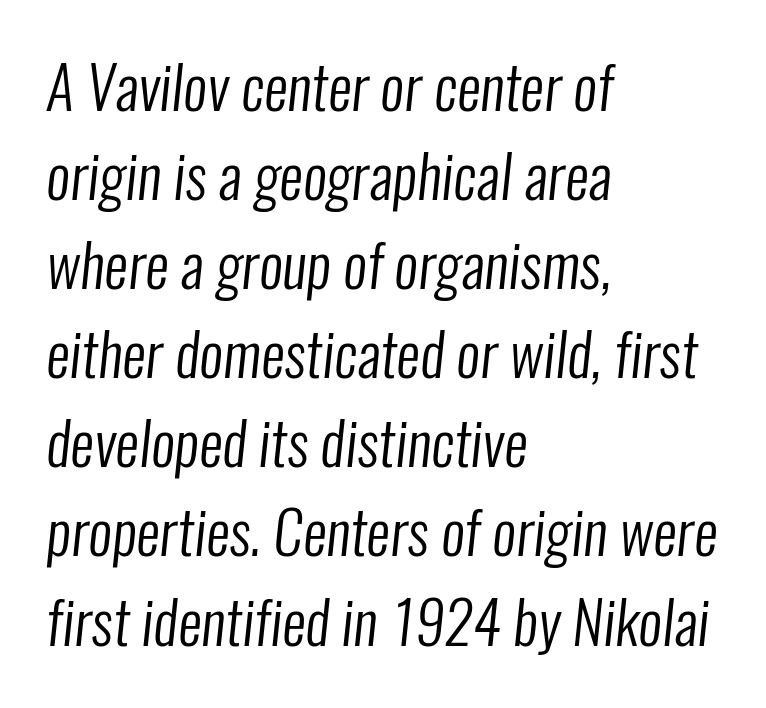
Words appear dense and cohesive because spacing is normal. Descenders are the only things crossing below the line. Students, observe: this is what conventionally led text looks like. Is this a heavy cut? Hardly; it is regular or lighter. The passage shown is typeset with a sans-serif family.
